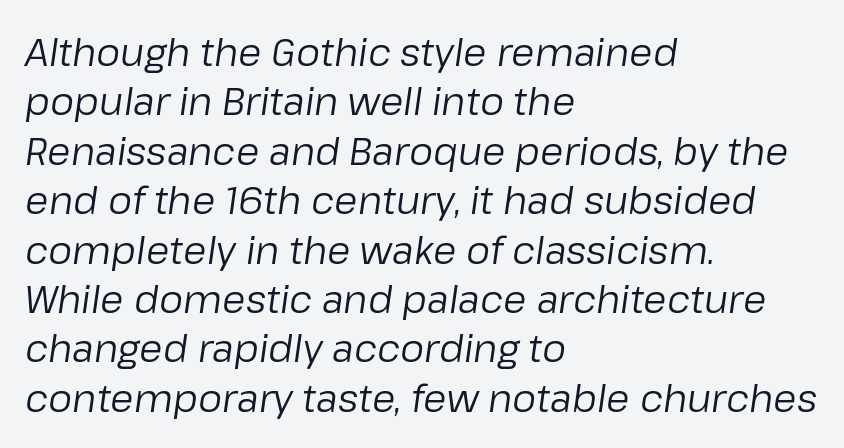
{"italic": "yes", "lean": "right", "slant_degrees": 8, "bold": "no", "weight": "regular", "width": "normal", "stroke_contrast": "low", "x_height": "medium", "monospaced": "no", "underline": "no", "align": "left", "line_spacing": "normal", "line_spacing_ratio": 1.3, "letter_spacing": "normal", "letter_spacing_em": 0.0, "glyph_px": 38}
